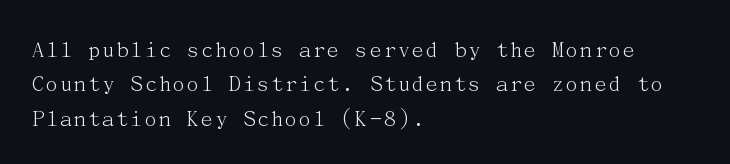
Vertical stems look standard width or narrower in stroke. Default kerning and tracking; the words read as compact shapes. These lines are set flush left with a ragged right edge. The baseline area is clear.
